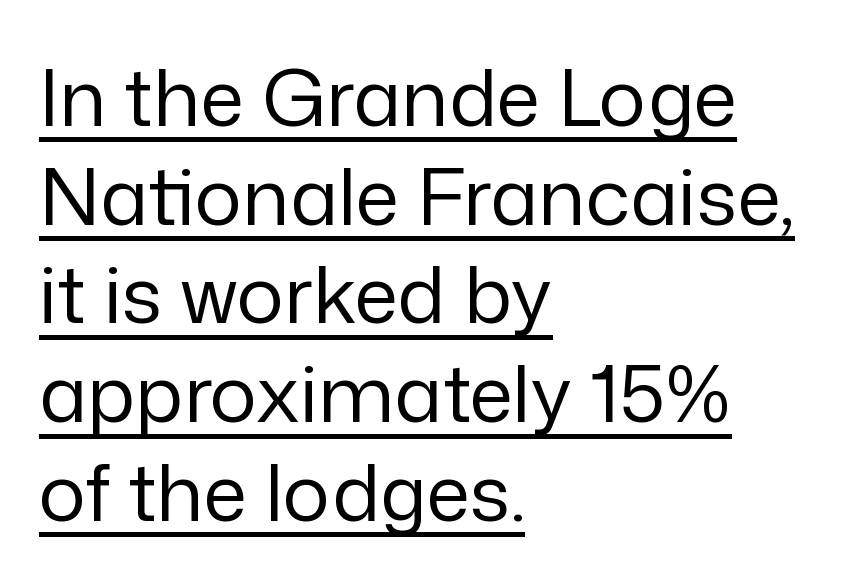
{"serif": "no", "italic": "no", "bold": "no", "weight": "regular", "width": "normal", "stroke_contrast": "low", "x_height": "medium", "monospaced": "no", "underline": "yes", "align": "left", "line_spacing": "normal", "line_spacing_ratio": 1.25, "letter_spacing": "normal", "letter_spacing_em": 0.0, "glyph_px": 79}
